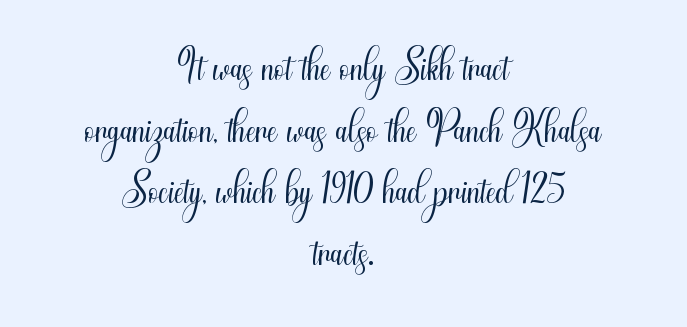
The image shows 61 px light, condensed sans-serif type; set centered, tight line spacing (1.01x), normal letter spacing, not underlined; medium stroke contrast and a small x-height.
